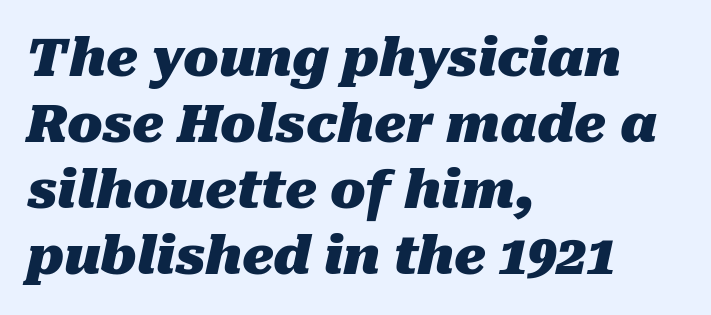
Characters are canted at an angle relative to the baseline's perpendicular. The foot of each line stays bare and open. A typesetter would call this leading conventional body-copy spacing. Students, note that the glyphs here touch the page at normal intervals.
